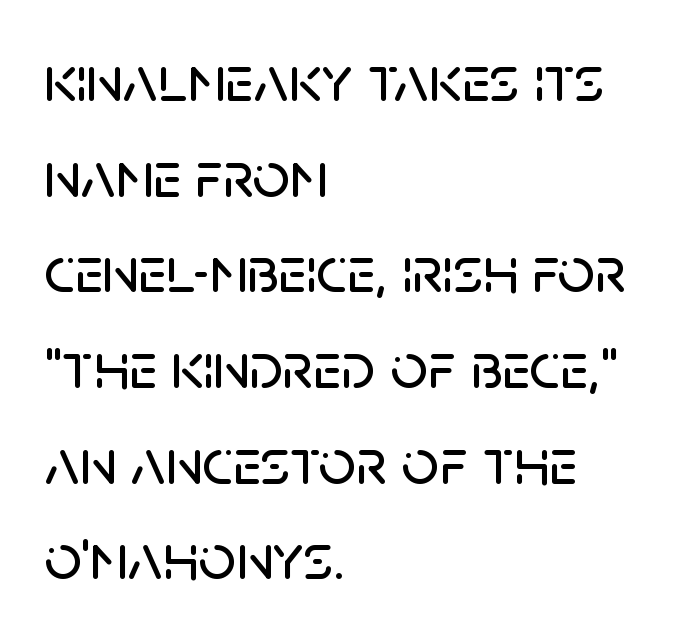
Q: Is the text italic (slanted)? A: No, it is upright.
Q: Is the typeface a serif or a sans-serif typeface? A: Sans-serif.
Q: Is the text underlined? A: No.
Q: How is the paragraph aligned? A: Left-aligned.
Q: Is the spacing between letters normal or unusually wide? A: Normal.
Q: Is the spacing between lines tight, normal or loose? A: Normal.
Q: Width (condensed, normal, or wide)? A: Normal.
Q: Stroke contrast? A: Low.
Q: x-height? A: Large.
Q: Monospaced? A: No.
